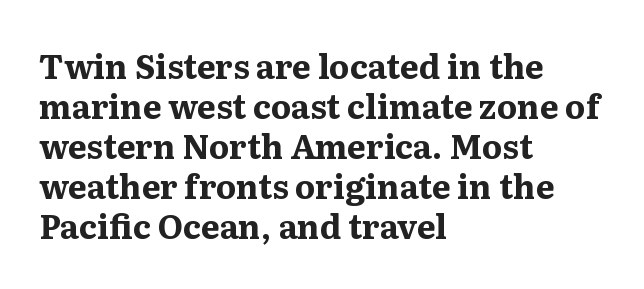
The image shows 33 px bold serif type, upright; set left-aligned, line spacing 1.21x, normal letter spacing, not underlined; medium stroke contrast and a medium x-height.
